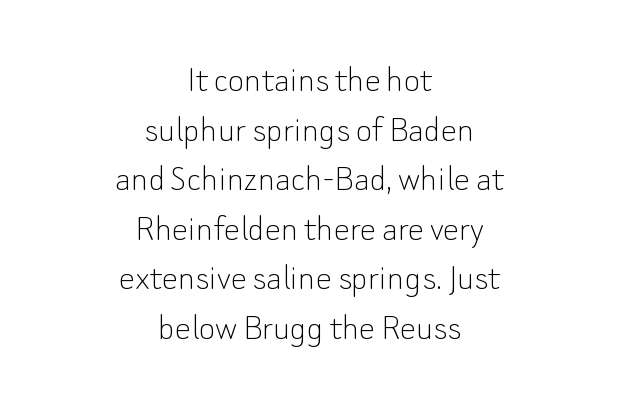
The image shows 40 px thin sans-serif type, upright; set centered, line spacing 1.24x, normal letter spacing, not underlined; low stroke contrast and a small x-height.
